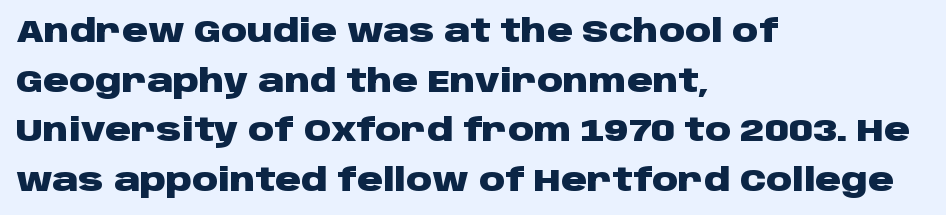
The image shows 32 px heavy, wide sans-serif type, upright; set left-aligned, normal line spacing (1.55x), normal letter spacing, not underlined; low stroke contrast and a large x-height.
